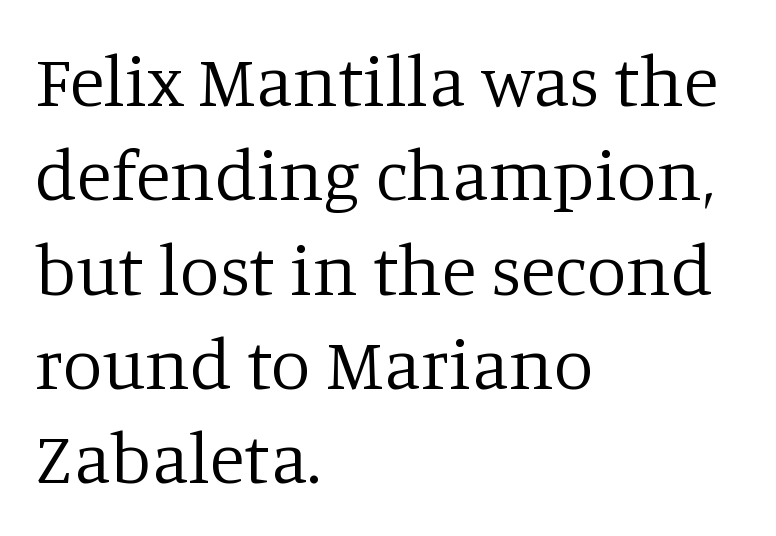
{"serif": "yes", "italic": "no", "bold": "no", "weight": "regular", "width": "normal", "stroke_contrast": "low", "x_height": "large", "monospaced": "no", "underline": "no", "align": "left", "line_spacing": "normal", "line_spacing_ratio": 1.31, "letter_spacing": "normal", "letter_spacing_em": 0.0, "glyph_px": 72}
